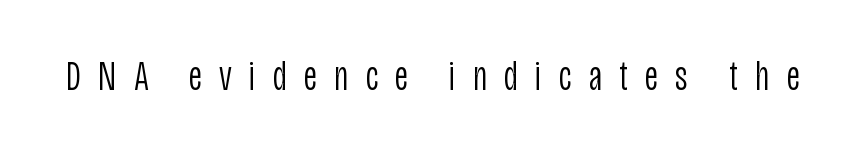
Is this a heavy cut? Hardly; it is regular or lighter. The designer went with a sans here, leaving each stem footless. This is roman type, the default non-slanted kind. The face used here is proportionally spaced, like ordinary book or web type.
